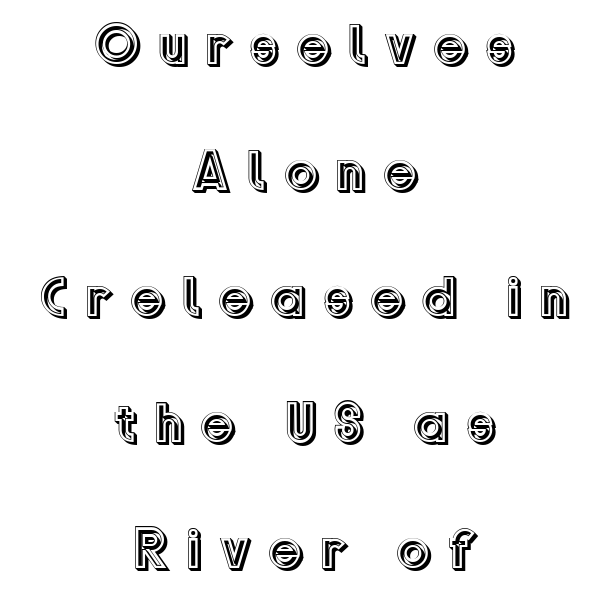
Q: Is the text italic (slanted)? A: No, it is upright.
Q: Is the text underlined? A: No.
Q: How is the paragraph aligned? A: Centered.
Q: Is the spacing between letters normal or unusually wide? A: Unusually wide.
Q: Is the spacing between lines tight, normal or loose? A: Loose.
Q: Width (condensed, normal, or wide)? A: Normal.
Q: x-height? A: Medium.
Q: Monospaced? A: No.
